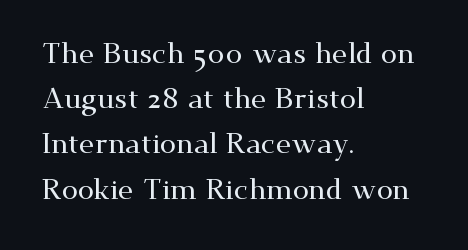
Honestly, the letter spacing is just normal — you wouldn't notice it. Rule under the text: the space is simply empty. Here the designer chose a conventional face with non-uniform glyph widths. Line spacing here is normal. Line beginnings align vertically; line endings do not.
